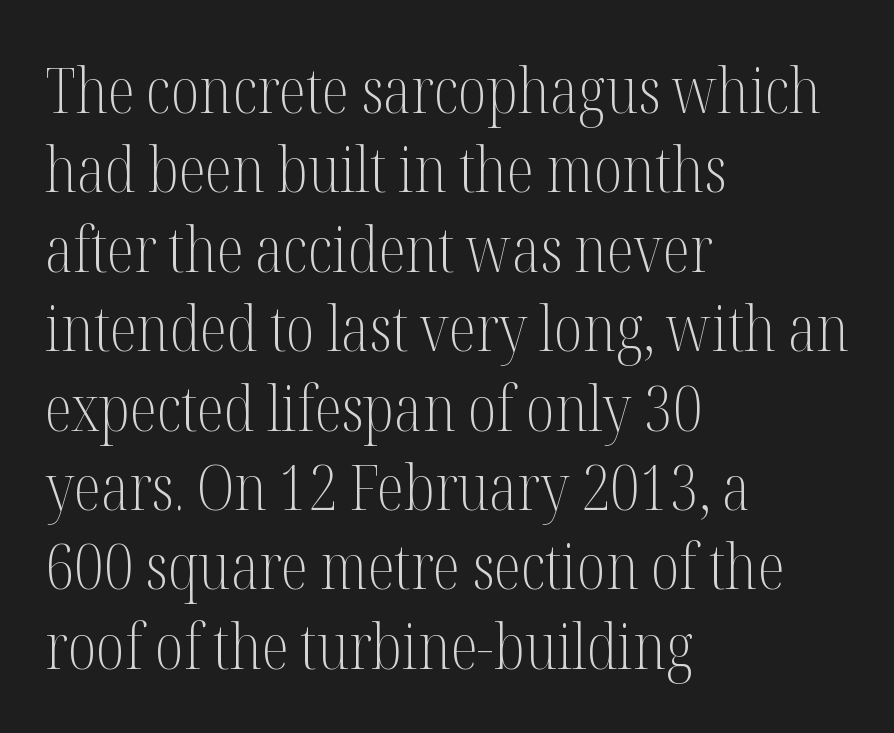
Q: Is the text bold? A: No.
Q: Is the text italic (slanted)? A: No, it is upright.
Q: Is the typeface a serif or a sans-serif typeface? A: Serif.
Q: Is the text underlined? A: No.
Q: How is the paragraph aligned? A: Left-aligned.
Q: Is the spacing between letters normal or unusually wide? A: Normal.
Q: Is the spacing between lines tight, normal or loose? A: Normal.
Q: Width (condensed, normal, or wide)? A: Condensed.
Q: Stroke contrast? A: Medium.
Q: x-height? A: Medium.
Q: Monospaced? A: No.
